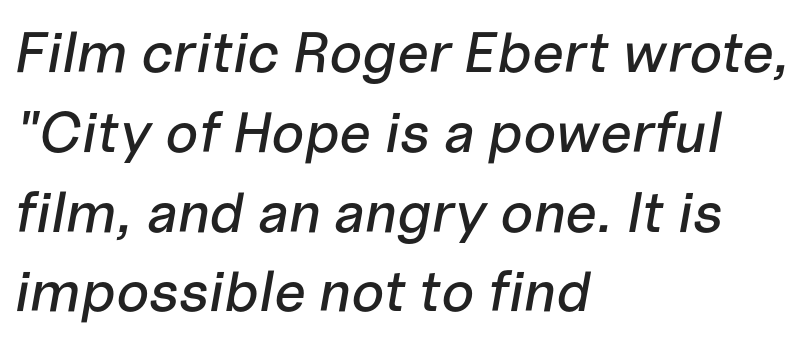
The image shows 57 px text type, italic (leaning right); set left-aligned, normal line spacing (1.4x), normal letter spacing, not underlined; low stroke contrast and a medium x-height.
